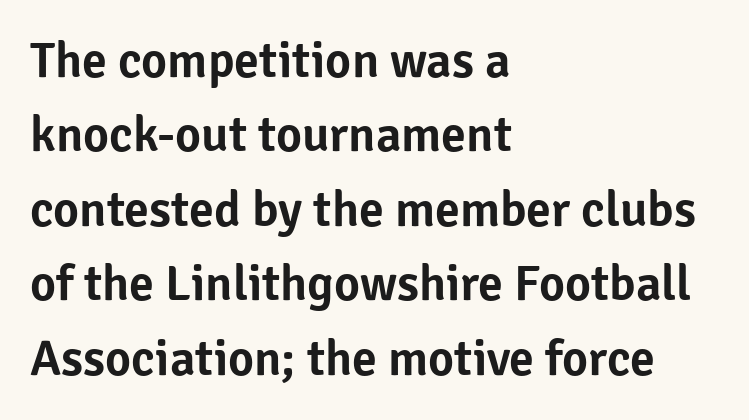
{"serif": "no", "italic": "no", "width": "normal", "stroke_contrast": "low", "x_height": "medium", "monospaced": "no", "underline": "no", "align": "left", "line_spacing": "normal", "line_spacing_ratio": 1.49, "letter_spacing": "normal", "letter_spacing_em": 0.0, "glyph_px": 50}
